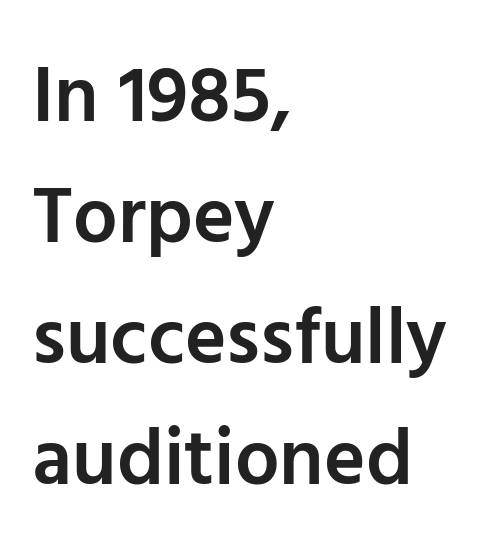
The image shows 79 px semibold sans-serif type, upright; set left-aligned, normal line spacing (1.53x), normal letter spacing, not underlined; low stroke contrast and a medium x-height.
